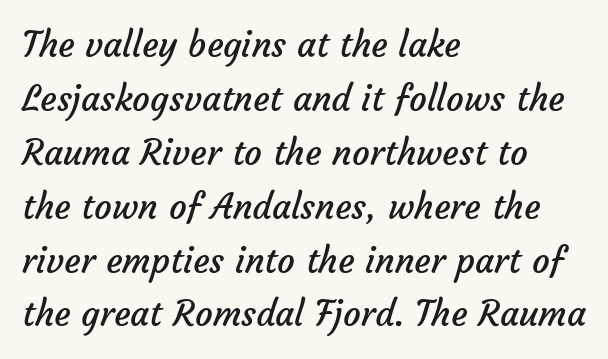
{"serif": "no", "bold": "no", "weight": "regular", "width": "normal", "stroke_contrast": "low", "x_height": "medium", "monospaced": "no", "underline": "no", "align": "left", "line_spacing": "normal", "line_spacing_ratio": 1.54, "letter_spacing": "normal", "letter_spacing_em": 0.0, "glyph_px": 35}
